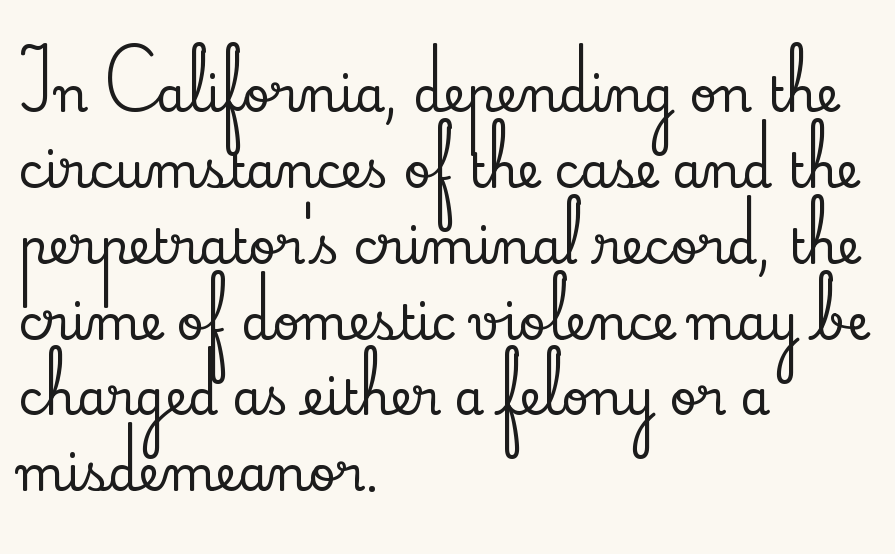
{"serif": "yes", "italic": "no", "width": "normal", "stroke_contrast": "low", "x_height": "small", "monospaced": "no", "underline": "no", "align": "left", "line_spacing": "normal", "line_spacing_ratio": 1.58, "letter_spacing": "normal", "letter_spacing_em": 0.0, "glyph_px": 48}
